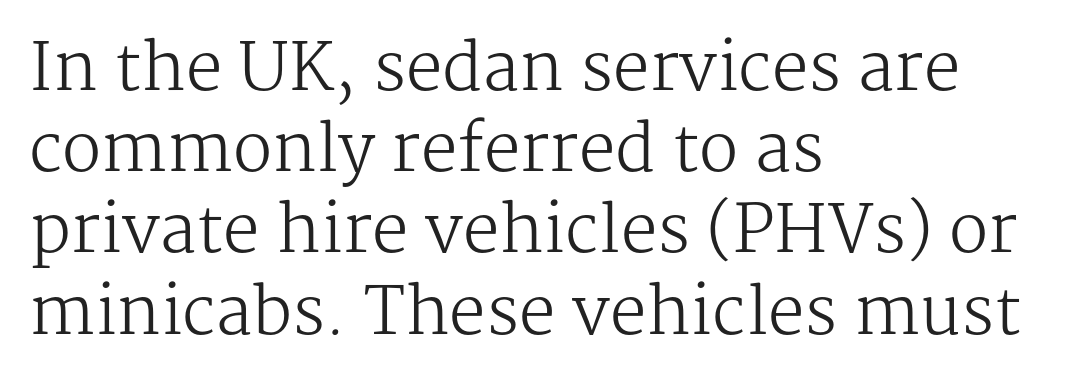
{"serif": "yes", "italic": "no", "bold": "no", "weight": "regular", "width": "normal", "stroke_contrast": "medium", "x_height": "medium", "monospaced": "no", "underline": "no", "align": "left", "line_spacing": "normal", "line_spacing_ratio": 1.25, "letter_spacing": "normal", "letter_spacing_em": 0.0, "glyph_px": 65}
